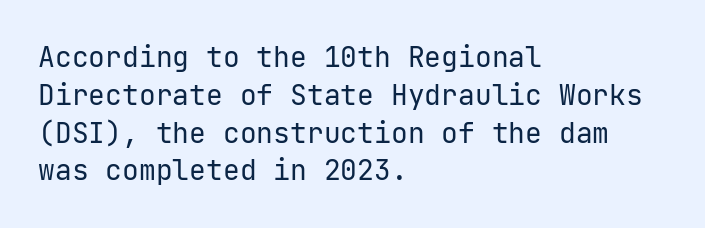
Unlike italic type, these characters show no tilt at all. The designer went with a sans here, leaving each stem footless. Only glyphs here, with clear space below each row. These lines stack with their left ends in a neat column. Characters follow at the spacing the type designer built in. Leading: standard.
